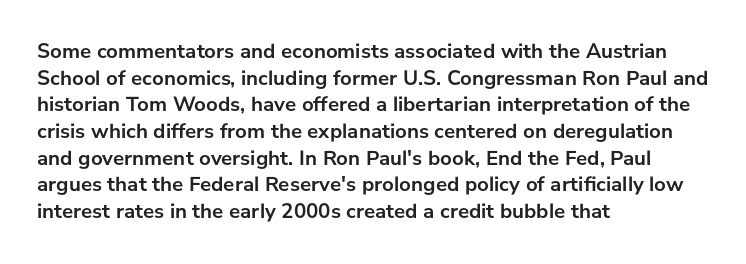
Honestly, the row spacing looks completely unremarkable. Posture: upright roman. Plenty of ink on the page — the face is bold. Typeset ragged right — the left edge is the straight one.
